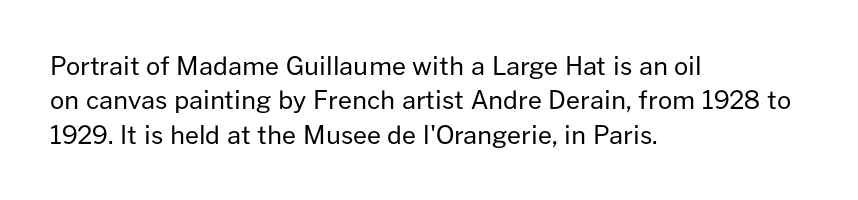
Q: Is the text bold? A: No.
Q: Is the text italic (slanted)? A: No, it is upright.
Q: Is the text underlined? A: No.
Q: How is the paragraph aligned? A: Left-aligned.
Q: Is the spacing between letters normal or unusually wide? A: Normal.
Q: Is the spacing between lines tight, normal or loose? A: Normal.
